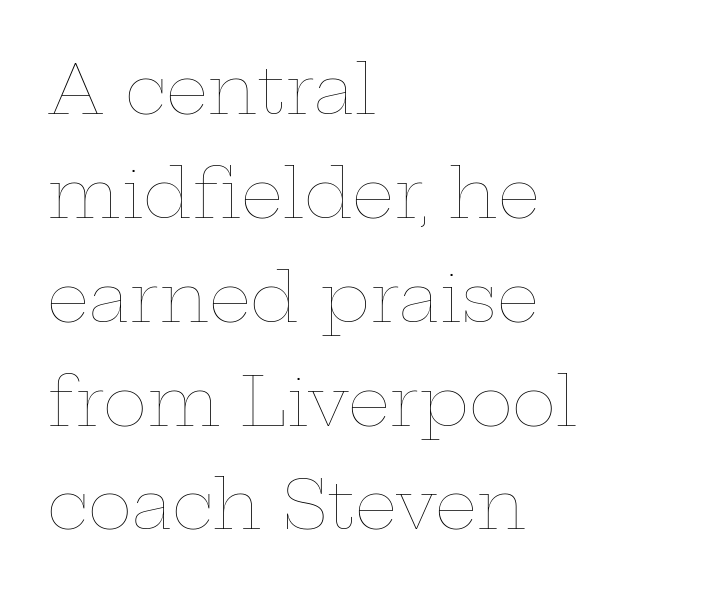
Q: Is the text bold? A: No.
Q: Is the text italic (slanted)? A: No, it is upright.
Q: Is the text underlined? A: No.
Q: How is the paragraph aligned? A: Left-aligned.
Q: Is the spacing between letters normal or unusually wide? A: Normal.
Q: Is the spacing between lines tight, normal or loose? A: Normal.
Q: Width (condensed, normal, or wide)? A: Wide.
Q: Stroke contrast? A: Low.
Q: x-height? A: Medium.
Q: Monospaced? A: No.
